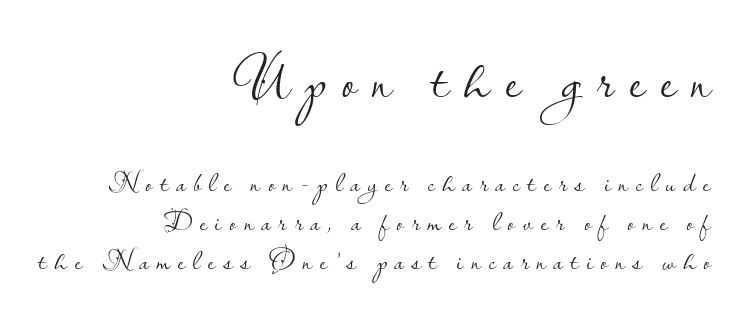
Q: Is the text bold? A: No.
Q: Is the text italic (slanted)? A: Yes.
Q: Is the typeface a serif or a sans-serif typeface? A: Sans-serif.
Q: Is the text underlined? A: No.
Q: How is the paragraph aligned? A: Right-aligned.
Q: Is the spacing between letters normal or unusually wide? A: Unusually wide.
Q: Is the spacing between lines tight, normal or loose? A: Normal.
Q: Which block of text is set in a larger size, the first (top) or the second (bottom)? A: The first (top) one.
Q: Width (condensed, normal, or wide)? A: Normal.
Q: Stroke contrast? A: Low.
Q: x-height? A: Small.
Q: Monospaced? A: No.
